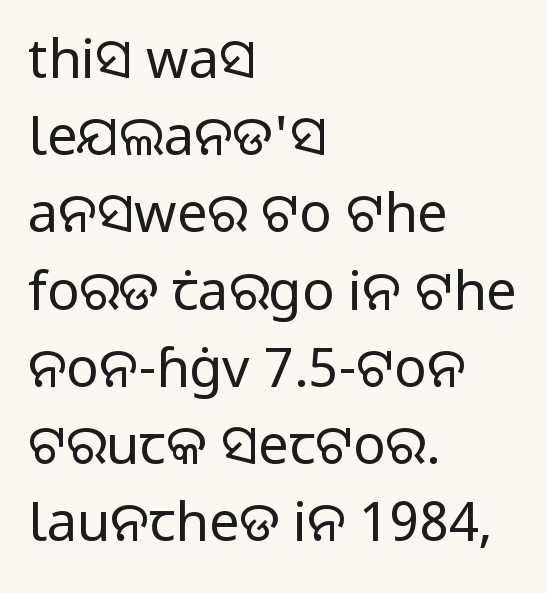
The image shows 54 px regular-weight sans-serif type, upright; set left-aligned, normal line spacing (1.43x), normal letter spacing, not underlined; low stroke contrast and a medium x-height.
